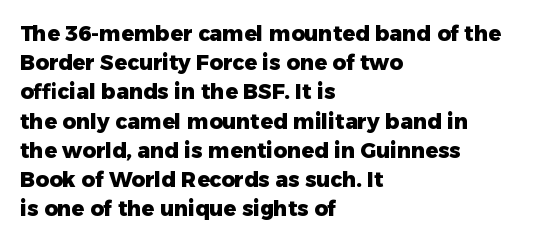
When letters stand straight like this, we call the style roman or upright. Line starts are locked; line ends wander. Quick note: underline off. Words appear dense and cohesive because spacing is normal. A normal amount of white space separates one row of letters from the next.
